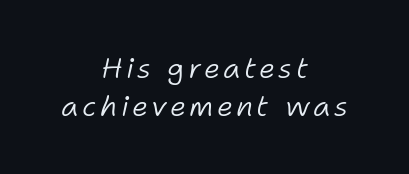
{"italic": "yes", "lean": "right", "slant_degrees": 11, "bold": "no", "weight": "light", "width": "normal", "stroke_contrast": "low", "x_height": "medium", "monospaced": "no", "underline": "no", "align": "center", "line_spacing": "normal", "line_spacing_ratio": 1.31, "glyph_px": 29}
